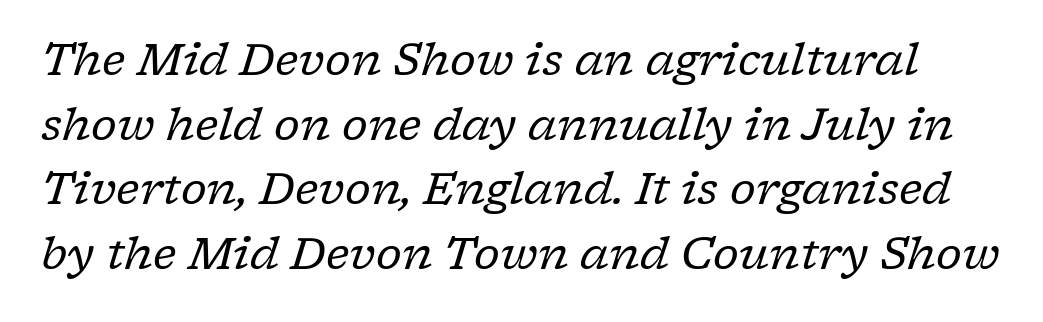
{"serif": "yes", "italic": "yes", "lean": "right", "slant_degrees": 17, "bold": "no", "weight": "regular", "width": "normal", "stroke_contrast": "low", "x_height": "medium", "monospaced": "no", "underline": "no", "line_spacing": "normal", "line_spacing_ratio": 1.47, "letter_spacing": "normal", "letter_spacing_em": 0.0, "glyph_px": 44}
